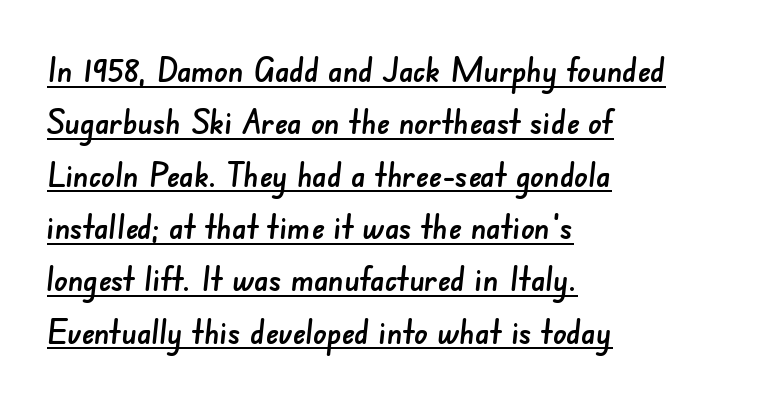
{"serif": "no", "width": "normal", "stroke_contrast": "low", "x_height": "small", "monospaced": "no", "underline": "yes", "align": "left", "line_spacing": "normal", "line_spacing_ratio": 1.54, "letter_spacing": "normal", "letter_spacing_em": 0.0, "glyph_px": 34}
